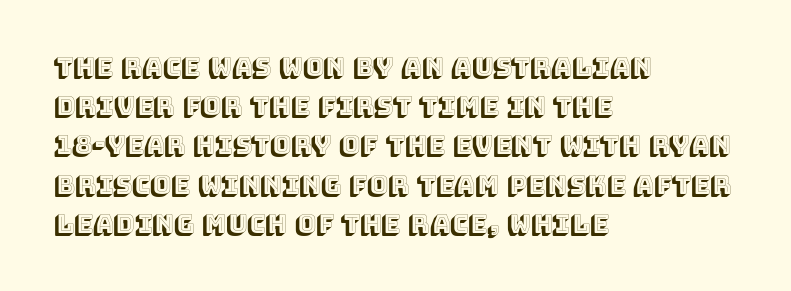
The image shows 25 px text type, upright; set left-aligned, normal line spacing (1.57x), normal letter spacing, not underlined.
